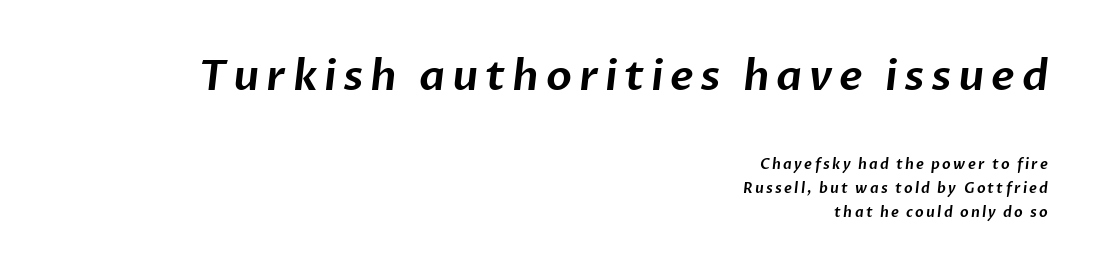
The passage is arranged like a letterhead date or caption credit — flush right. Note: larger setting up top, smaller setting below. Is this a fixed-width face? No — the glyphs have proportional, varying widths. Underline: absent.
